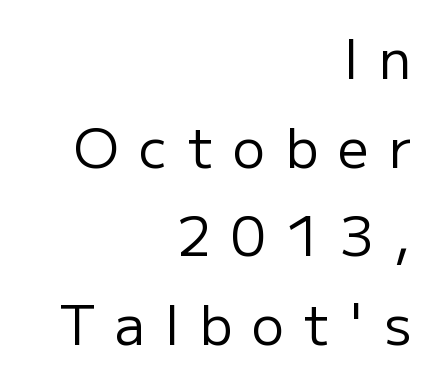
Note: no serifs on the glyphs. Regarding leading, the lines here are spaced in the standard way. These lines are rendered in a variable-pitch font. Someone cranked the tracking dial way up on this one. Lines of text with bare space underneath.
